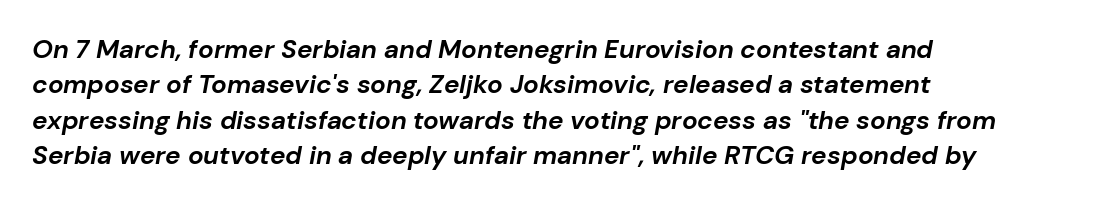
The image shows 26 px bold type, italic (leaning right); set left-aligned, normal line spacing (1.36x), normal letter spacing, not underlined.
